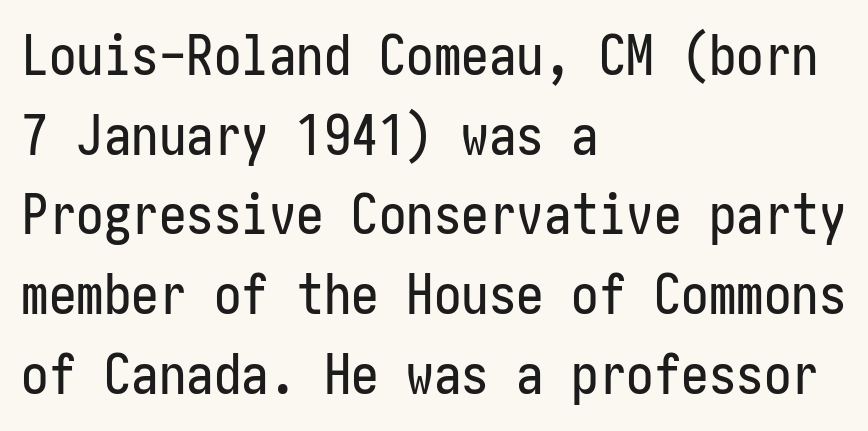
This is roman type, the default non-slanted kind. Here the glyphs are tracked normally, forming tight word shapes. The string is rendered with underlining switched off. In CSS terms this would be text-align: left.
